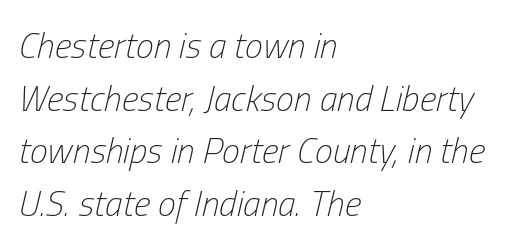
The image shows 36 px light, condensed type, italic (leaning right); set left-aligned, normal line spacing (1.46x), normal letter spacing, not underlined; low stroke contrast and a medium x-height.
